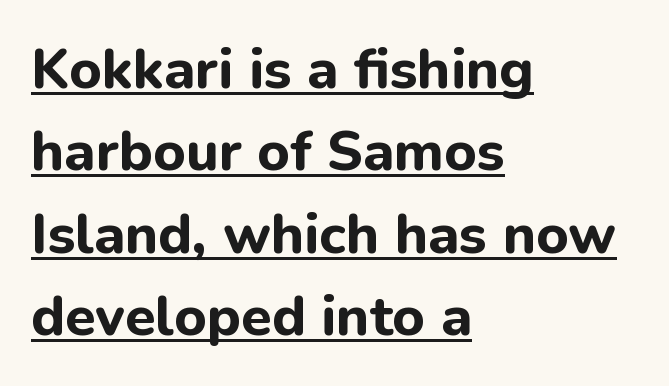
{"serif": "no", "italic": "no", "bold": "yes", "weight": "bold", "width": "normal", "stroke_contrast": "low", "x_height": "medium", "monospaced": "no", "underline": "yes", "align": "left", "line_spacing": "normal", "line_spacing_ratio": 1.47, "letter_spacing": "normal", "letter_spacing_em": 0.0, "glyph_px": 56}
